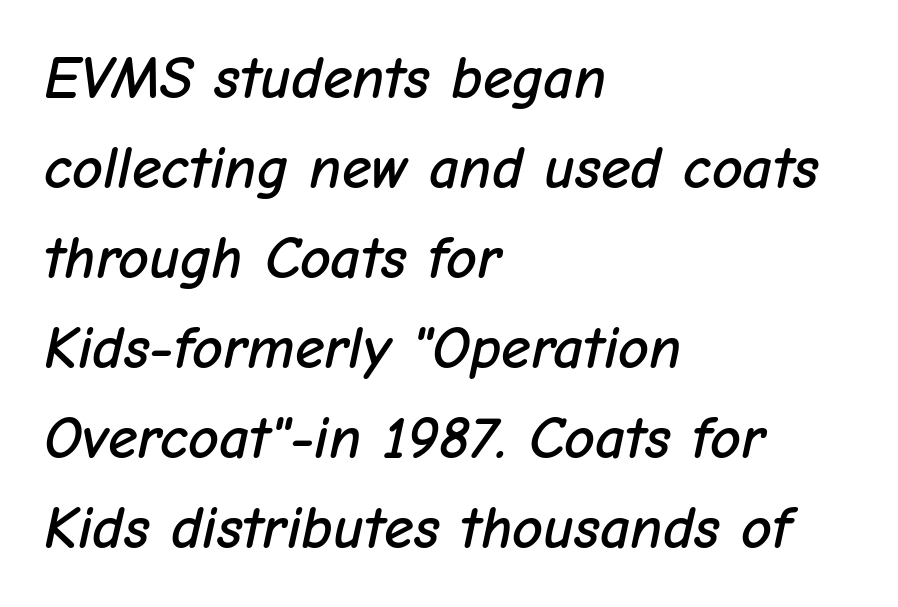
Short and long lines alike share a common starting point at left. Whoever set this chose a conventional vertical rhythm. The words here are not underlined. Letter spacing: default. Notice how the stems are inclined rather than vertical — that's the hallmark of italics. Spacing verdict: proportional, widths tailored to each character.
